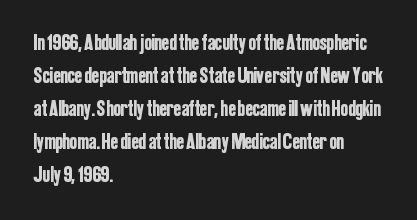
{"italic": "no", "underline": "no", "align": "left", "line_spacing": "normal", "line_spacing_ratio": 1.5, "letter_spacing": "normal", "letter_spacing_em": 0.0, "glyph_px": 22}
